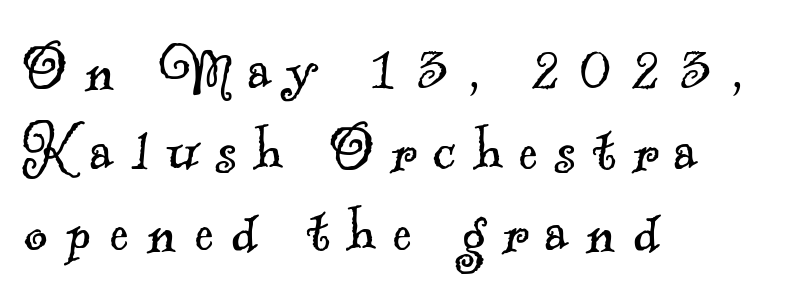
{"serif": "yes", "bold": "no", "weight": "light", "width": "normal", "x_height": "small", "monospaced": "no", "underline": "no", "align": "left", "line_spacing": "tight", "line_spacing_ratio": 1.11, "letter_spacing": "wide", "letter_spacing_em": 0.24, "glyph_px": 73}
